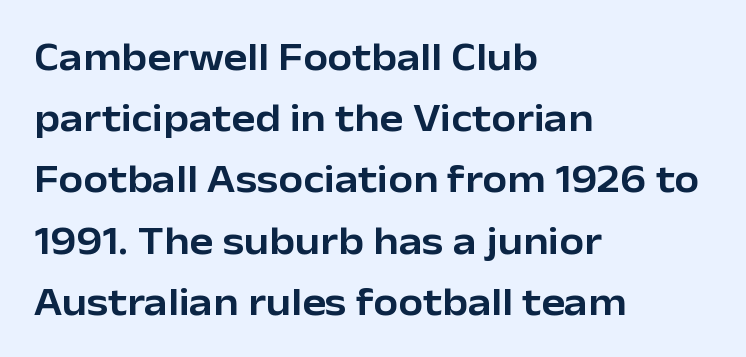
The image shows 40 px sans-serif type, upright; set left-aligned, normal line spacing (1.53x), normal letter spacing, not underlined; low stroke contrast and a medium x-height.
